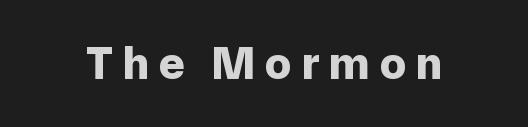
{"serif": "no", "italic": "no", "bold": "yes", "weight": "bold", "width": "normal", "stroke_contrast": "low", "x_height": "medium", "monospaced": "no", "underline": "no", "letter_spacing": "wide", "letter_spacing_em": 0.23, "glyph_px": 46}
